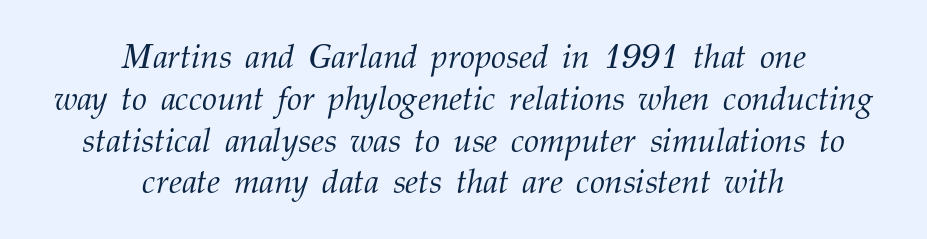
Q: Is the text bold? A: No.
Q: Is the text italic (slanted)? A: Yes, it leans right by about 12 degrees.
Q: Is the typeface a serif or a sans-serif typeface? A: Serif.
Q: Is the text underlined? A: No.
Q: How is the paragraph aligned? A: Centered.
Q: Is the spacing between letters normal or unusually wide? A: Normal.
Q: Width (condensed, normal, or wide)? A: Normal.
Q: Stroke contrast? A: Medium.
Q: x-height? A: Medium.
Q: Monospaced? A: No.
